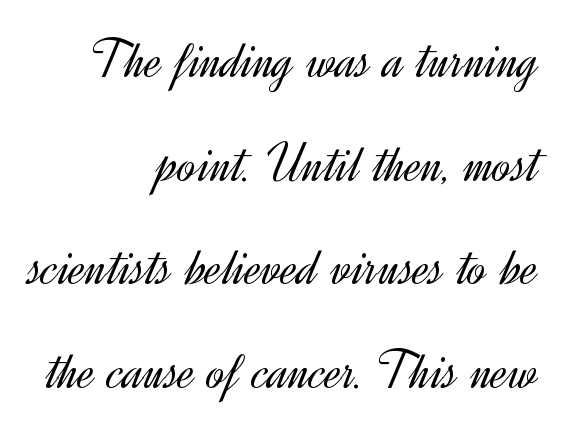
{"serif": "no", "bold": "no", "weight": "light", "width": "normal", "x_height": "small", "monospaced": "no", "underline": "no", "align": "right", "line_spacing_ratio": 1.85, "letter_spacing": "normal", "letter_spacing_em": 0.0, "glyph_px": 56}
